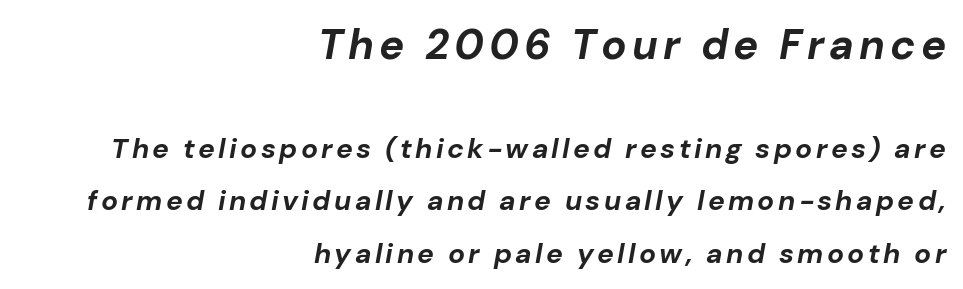
Q: Is the text bold? A: Yes.
Q: Is the text italic (slanted)? A: Yes, it leans right by about 10 degrees.
Q: Is the text underlined? A: No.
Q: How is the paragraph aligned? A: Right-aligned.
Q: Which block of text is set in a larger size, the first (top) or the second (bottom)? A: The first (top) one.
Q: Width (condensed, normal, or wide)? A: Normal.
Q: Stroke contrast? A: Low.
Q: x-height? A: Medium.
Q: Monospaced? A: No.
